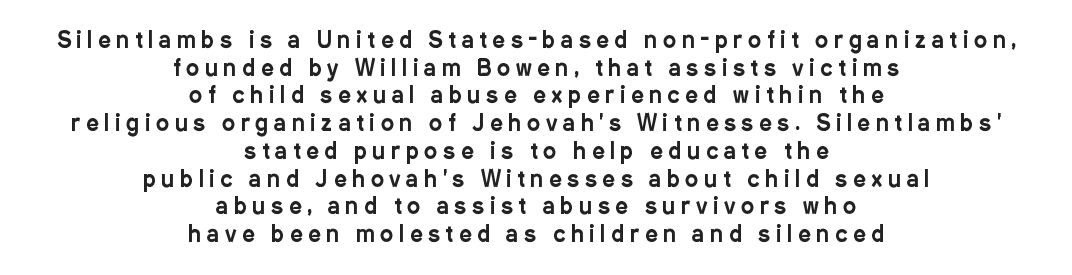
{"italic": "no", "underline": "no", "align": "center", "line_spacing": "normal", "line_spacing_ratio": 1.26, "letter_spacing": "wide", "letter_spacing_em": 0.26, "glyph_px": 22}
